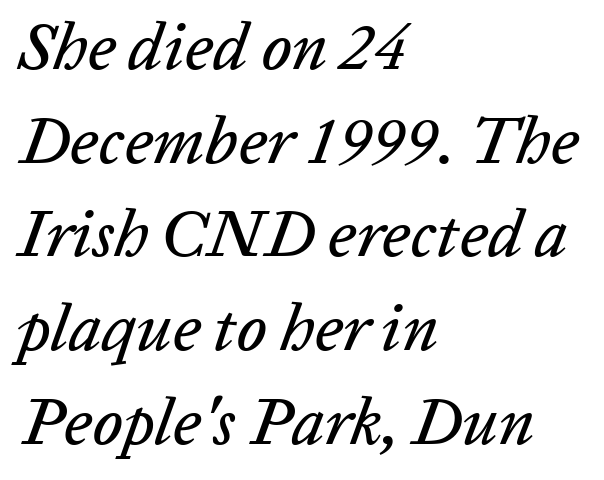
{"italic": "yes", "lean": "right", "slant_degrees": 20, "width": "normal", "stroke_contrast": "low", "x_height": "medium", "monospaced": "no", "underline": "no", "align": "left", "line_spacing": "normal", "line_spacing_ratio": 1.42, "letter_spacing": "normal", "letter_spacing_em": 0.0, "glyph_px": 66}
